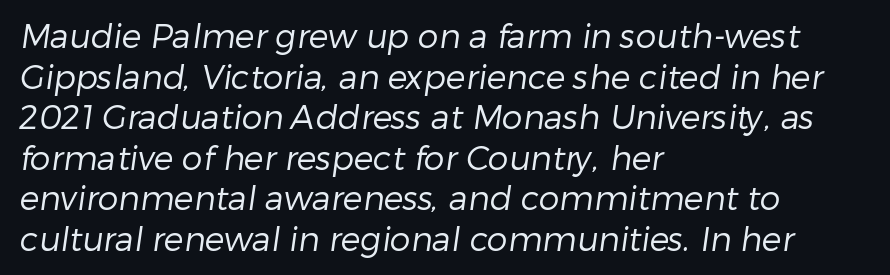
Q: Is the text bold? A: No.
Q: Is the typeface a serif or a sans-serif typeface? A: Sans-serif.
Q: Is the text underlined? A: No.
Q: How is the paragraph aligned? A: Left-aligned.
Q: Is the spacing between letters normal or unusually wide? A: Normal.
Q: Width (condensed, normal, or wide)? A: Normal.
Q: Stroke contrast? A: Low.
Q: x-height? A: Medium.
Q: Monospaced? A: No.
